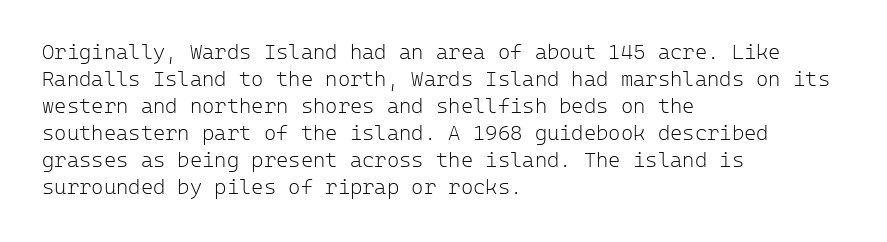
{"italic": "no", "bold": "no", "underline": "no", "align": "left", "line_spacing": "normal", "line_spacing_ratio": 1.29, "letter_spacing": "normal", "letter_spacing_em": 0.0, "glyph_px": 21}
